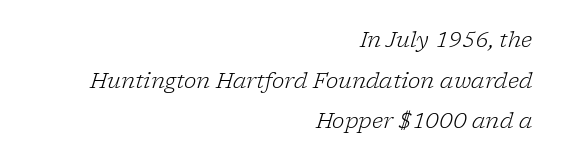
Horizontal alignment here is rightward, an uncommon choice for prose. This sample uses plain, unmodified letter spacing. Vertically, the passage feels expansive, rows floating well apart. Italic? Definitely — the glyphs are oblique. Unmarked baselines from the first word to the last.
